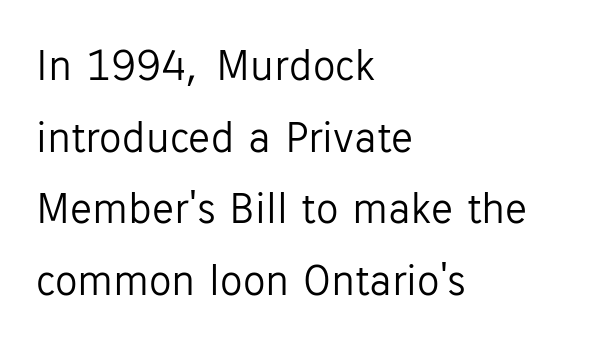
On a weight scale, this lands at 450 or below. Plain, unruled lines of type. Where is the straight margin? On the left. Leading matches the norm, producing a regular column.
